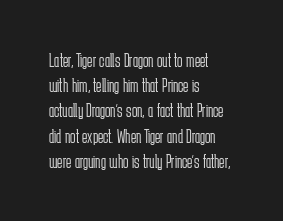
{"italic": "no", "bold": "no", "underline": "no", "align": "left", "line_spacing": "normal", "line_spacing_ratio": 1.26, "letter_spacing": "normal", "letter_spacing_em": 0.0, "glyph_px": 20}
